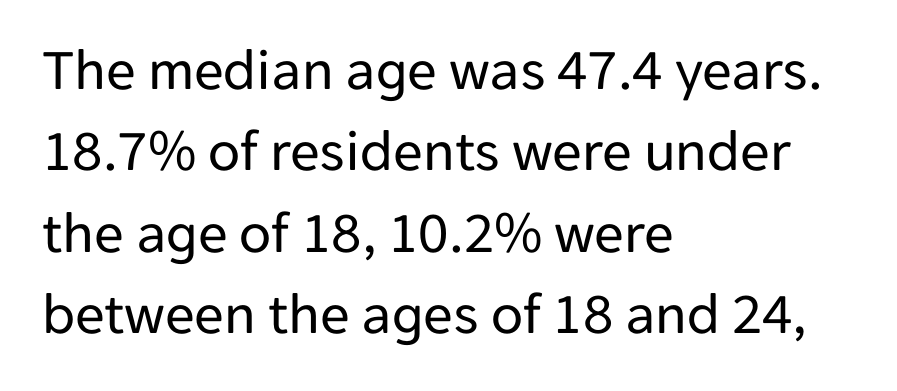
The image shows 59 px regular-weight sans-serif type, upright; set left-aligned, normal line spacing (1.38x), normal letter spacing, not underlined; low stroke contrast and a medium x-height.
